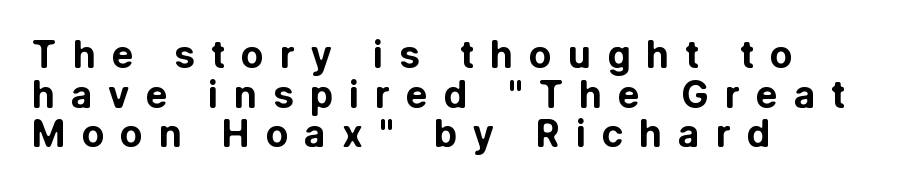
A classic flush-left, rag-right setting is used for this passage. Designer's note — italics off, roman on. Inter-character spacing is expanded well beyond the font's built-in metrics. This rendering features lettering with no underline. Do the characters align in a grid? No, the font is proportional. These words are printed bold, with thick strokes throughout.
